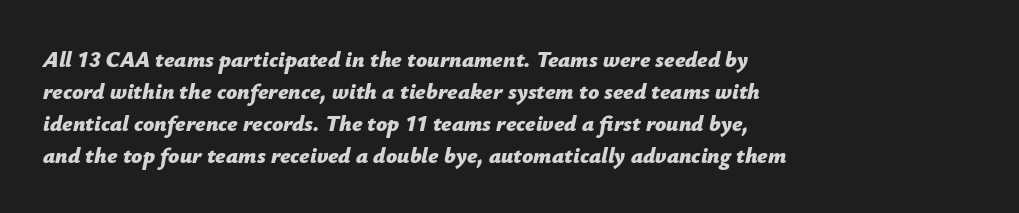
Q: Is the text bold? A: Yes.
Q: Is the text italic (slanted)? A: Yes, it leans right by about 12 degrees.
Q: Is the text underlined? A: No.
Q: How is the paragraph aligned? A: Left-aligned.
Q: Is the spacing between letters normal or unusually wide? A: Normal.
Q: Is the spacing between lines tight, normal or loose? A: Normal.
